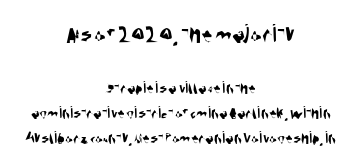
The image shows 27 px text type; set centered, normal line spacing (1.39x), normal letter spacing, not underlined; the first (top) block is 1.5x larger.
